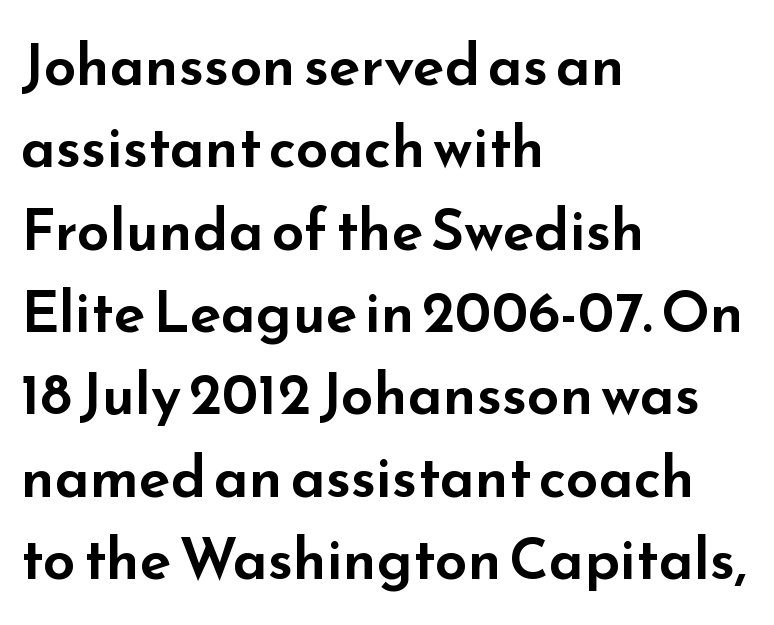
Q: Is the text italic (slanted)? A: No, it is upright.
Q: Is the typeface a serif or a sans-serif typeface? A: Sans-serif.
Q: Is the text underlined? A: No.
Q: How is the paragraph aligned? A: Left-aligned.
Q: Is the spacing between letters normal or unusually wide? A: Normal.
Q: Is the spacing between lines tight, normal or loose? A: Normal.
Q: Width (condensed, normal, or wide)? A: Wide.
Q: Stroke contrast? A: Low.
Q: x-height? A: Small.
Q: Monospaced? A: No.
